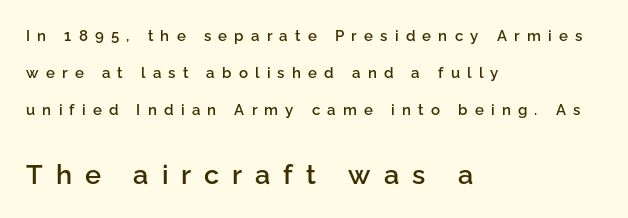
Q: Is the text bold? A: Semi-bold.
Q: Is the text italic (slanted)? A: No, it is upright.
Q: Is the text underlined? A: No.
Q: How is the paragraph aligned? A: Left-aligned.
Q: Is the spacing between letters normal or unusually wide? A: Unusually wide.
Q: Is the spacing between lines tight, normal or loose? A: Loose.
Q: Which block of text is set in a larger size, the first (top) or the second (bottom)? A: The second (bottom) one.
